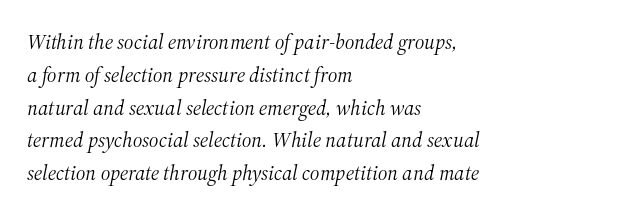
The image shows 21 px text type, italic (leaning right); set left-aligned, normal line spacing (1.56x), normal letter spacing, not underlined.
